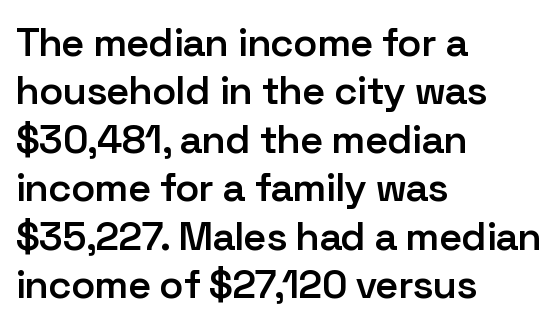
Q: Is the text bold? A: Semi-bold.
Q: Is the text italic (slanted)? A: No, it is upright.
Q: Is the typeface a serif or a sans-serif typeface? A: Sans-serif.
Q: Is the text underlined? A: No.
Q: How is the paragraph aligned? A: Left-aligned.
Q: Is the spacing between letters normal or unusually wide? A: Normal.
Q: Width (condensed, normal, or wide)? A: Normal.
Q: Stroke contrast? A: Low.
Q: x-height? A: Medium.
Q: Monospaced? A: No.
